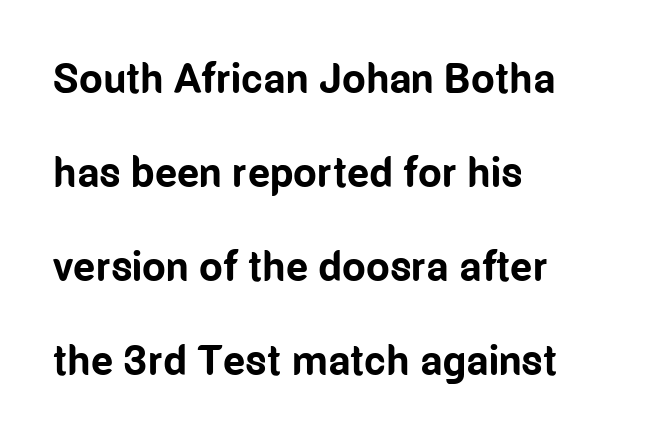
You can tell it's not italic because the verticals are truly vertical. The passage shown is typed in a proportional face where columns would drift. The face used here is a sans, in the tradition of grotesques and geometrics. Lines of text with bare space underneath. This rendering uses left alignment, leaving the right contour irregular.
